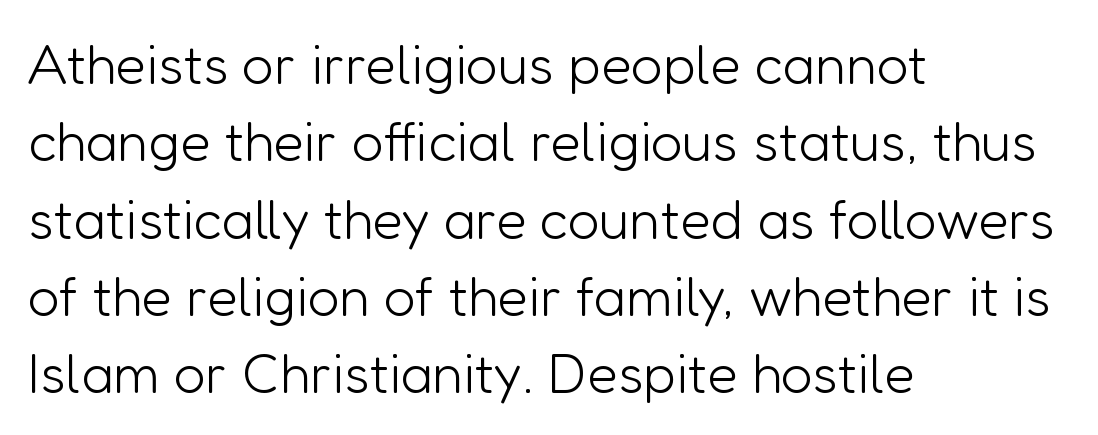
Where is the straight margin? On the left. The axis of the letterforms is exactly vertical. Is the stroke heavy? The answer is a plain regular-or-lighter. Underlining? Definitely not there.
